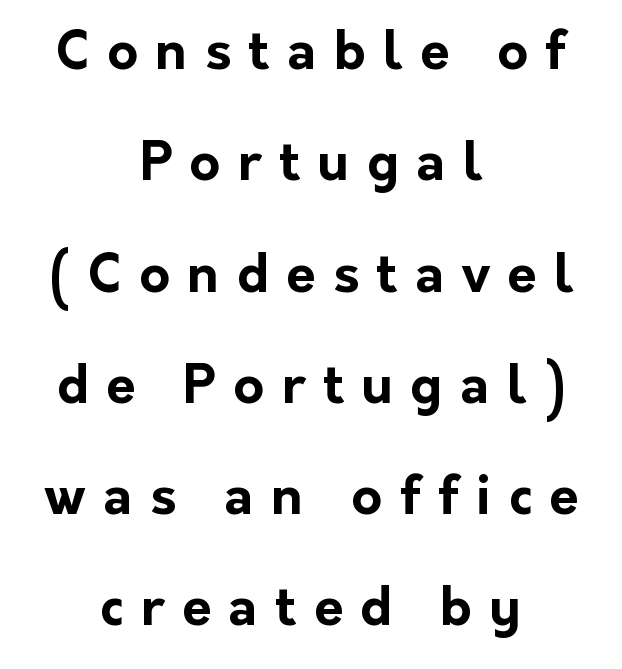
Q: Is the text bold? A: Yes.
Q: Is the text italic (slanted)? A: No, it is upright.
Q: Is the typeface a serif or a sans-serif typeface? A: Sans-serif.
Q: Is the text underlined? A: No.
Q: How is the paragraph aligned? A: Centered.
Q: Is the spacing between letters normal or unusually wide? A: Unusually wide.
Q: Is the spacing between lines tight, normal or loose? A: Loose.
Q: Width (condensed, normal, or wide)? A: Normal.
Q: Stroke contrast? A: Low.
Q: x-height? A: Medium.
Q: Monospaced? A: No.
